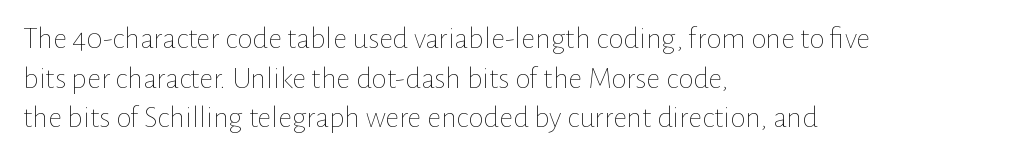
Q: Is the text bold? A: No.
Q: Is the text italic (slanted)? A: No, it is upright.
Q: Is the text underlined? A: No.
Q: How is the paragraph aligned? A: Left-aligned.
Q: Is the spacing between letters normal or unusually wide? A: Normal.
Q: Is the spacing between lines tight, normal or loose? A: Normal.
Q: Width (condensed, normal, or wide)? A: Normal.
Q: Stroke contrast? A: Low.
Q: x-height? A: Medium.
Q: Monospaced? A: No.
